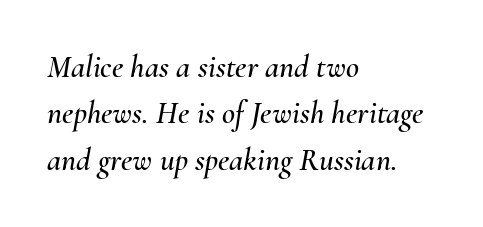
{"italic": "yes", "lean": "right", "slant_degrees": 10, "width": "normal", "stroke_contrast": "medium", "x_height": "small", "monospaced": "no", "underline": "no", "align": "left", "line_spacing": "normal", "line_spacing_ratio": 1.45, "letter_spacing": "normal", "letter_spacing_em": 0.0, "glyph_px": 32}
